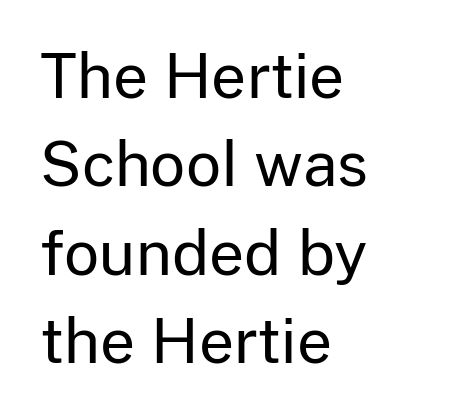
Rendered with straight, roman letterforms. You could not count columns in this text — the font is proportionally spaced. One-word summary of the alignment: left. The passage shown is not underscored anywhere.
